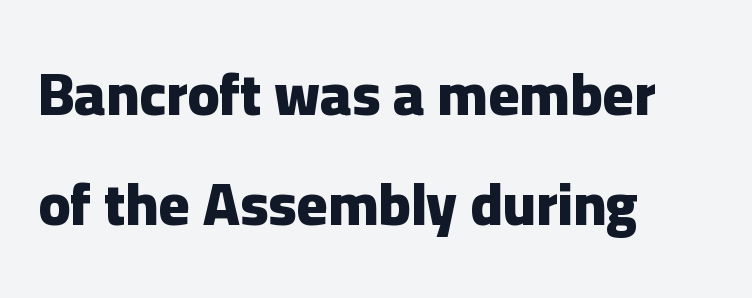
Q: Is the text bold? A: Yes.
Q: Is the text italic (slanted)? A: No, it is upright.
Q: Is the typeface a serif or a sans-serif typeface? A: Sans-serif.
Q: Is the text underlined? A: No.
Q: How is the paragraph aligned? A: Left-aligned.
Q: Is the spacing between letters normal or unusually wide? A: Normal.
Q: Width (condensed, normal, or wide)? A: Normal.
Q: Stroke contrast? A: Low.
Q: x-height? A: Medium.
Q: Monospaced? A: No.
